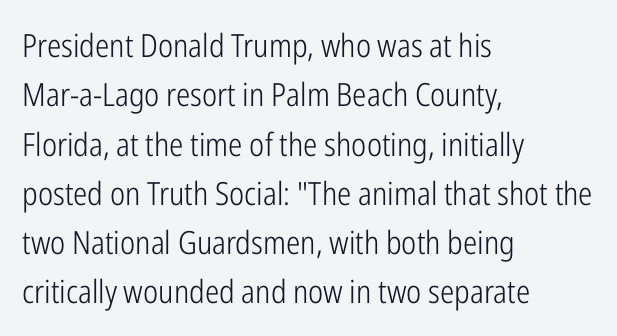
The image shows 32 px light, condensed sans-serif type, upright; set left-aligned, normal line spacing (1.54x), normal letter spacing, not underlined; low stroke contrast and a medium x-height.
